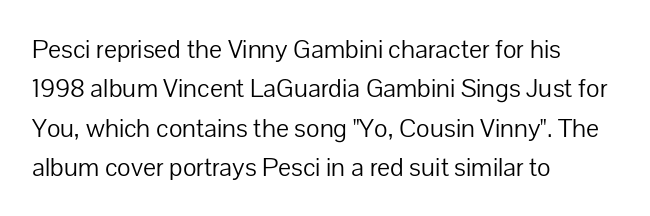
The image shows 26 px text type, upright; set left-aligned, normal line spacing (1.51x), normal letter spacing, not underlined.
